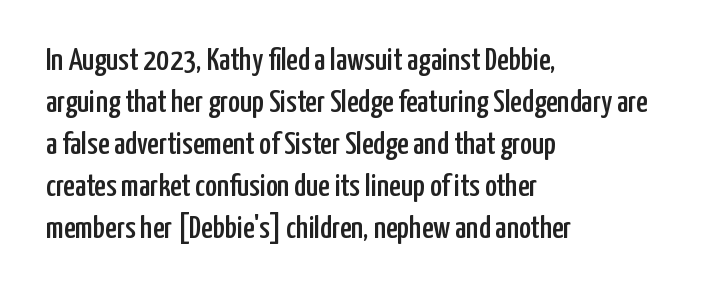
Q: Is the text italic (slanted)? A: No, it is upright.
Q: Is the typeface a serif or a sans-serif typeface? A: Sans-serif.
Q: Is the text underlined? A: No.
Q: How is the paragraph aligned? A: Left-aligned.
Q: Is the spacing between letters normal or unusually wide? A: Normal.
Q: Is the spacing between lines tight, normal or loose? A: Normal.
Q: Width (condensed, normal, or wide)? A: Condensed.
Q: Stroke contrast? A: Low.
Q: x-height? A: Medium.
Q: Monospaced? A: No.
